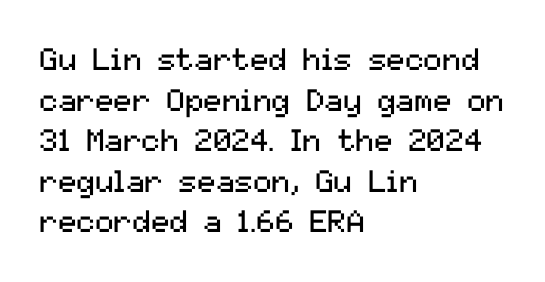
It's the straight-up-and-down kind of type. Quick note: underline off. The rows are spaced the way most documents space them. The horizontal fit of the characters is conventional and even.
